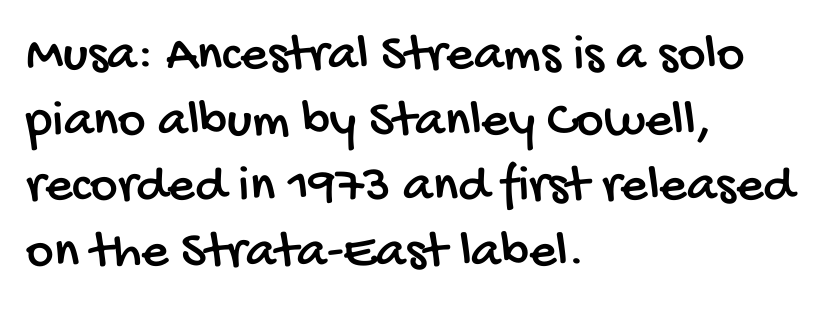
The image shows 53 px condensed sans-serif type; set left-aligned, line spacing 1.24x, normal letter spacing, not underlined; low stroke contrast and a large x-height.
